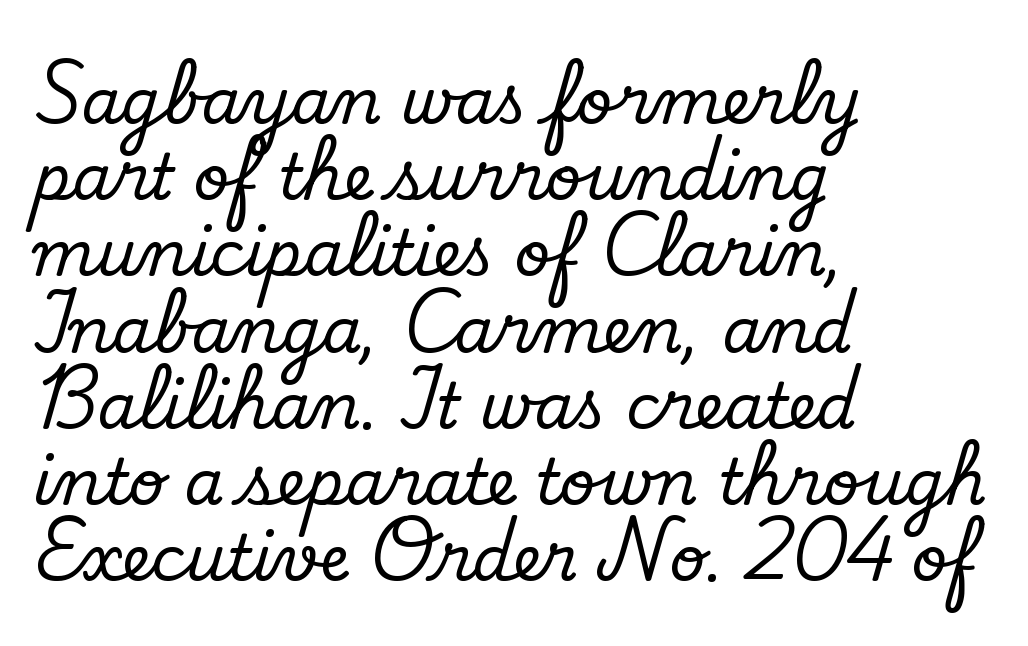
Q: Is the text italic (slanted)? A: Yes.
Q: Is the typeface a serif or a sans-serif typeface? A: Serif.
Q: Is the text underlined? A: No.
Q: How is the paragraph aligned? A: Left-aligned.
Q: Is the spacing between letters normal or unusually wide? A: Normal.
Q: Width (condensed, normal, or wide)? A: Normal.
Q: Stroke contrast? A: Low.
Q: x-height? A: Small.
Q: Monospaced? A: No.
